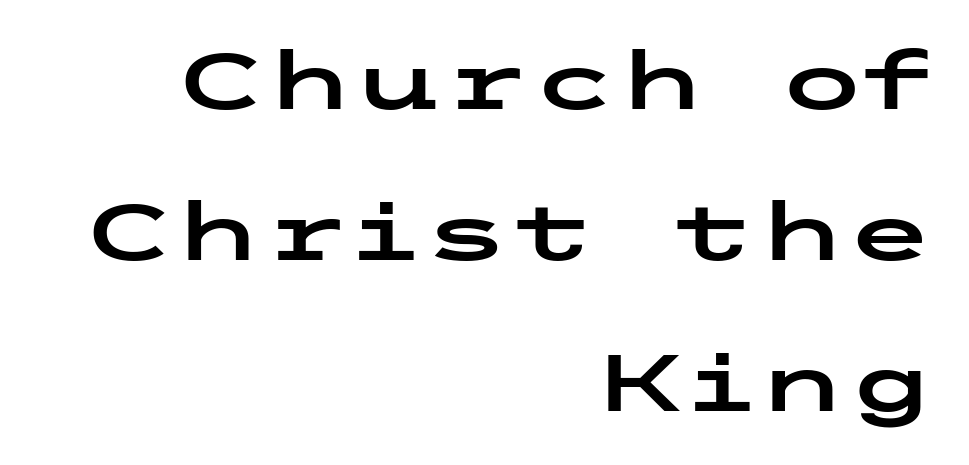
Look at the bottom of the vertical strokes: they stop flat, with no serifs. Unlike italic type, these characters show no tilt at all. Compared with typical body copy, the letter spacing here is the same. Quick note: underline off. The typesetter chose a ragged-left arrangement here.
